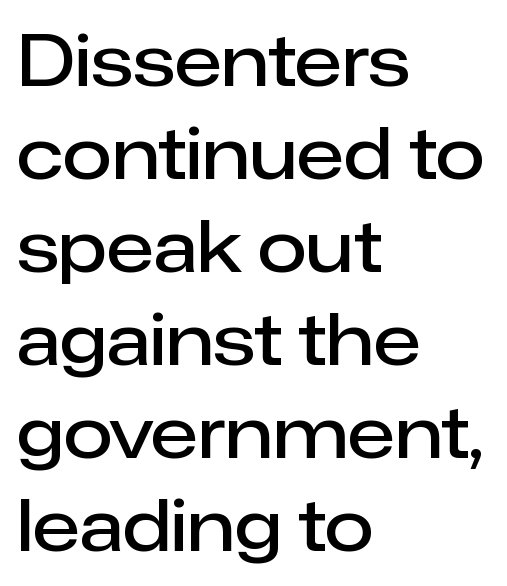
{"serif": "no", "italic": "no", "bold": "semi", "weight": "semibold", "width": "normal", "stroke_contrast": "low", "x_height": "medium", "monospaced": "no", "underline": "no", "align": "left", "line_spacing": "normal", "line_spacing_ratio": 1.31, "letter_spacing": "normal", "letter_spacing_em": 0.0, "glyph_px": 71}
